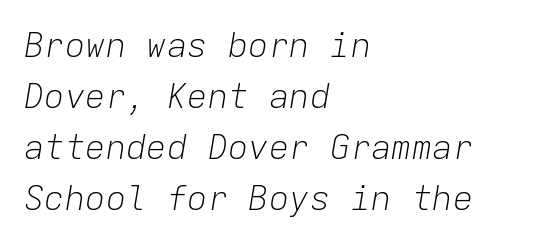
The image shows 34 px light type, italic (leaning right), monospaced; set left-aligned, normal line spacing (1.5x), normal letter spacing, not underlined; low stroke contrast and a medium x-height.
